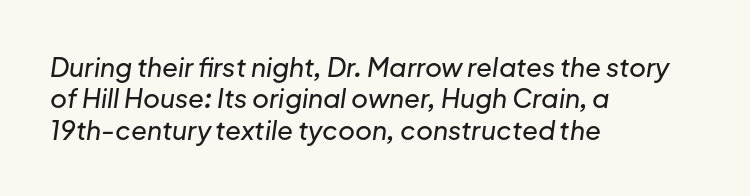
Q: Is the text italic (slanted)? A: Yes, it leans right by about 8 degrees.
Q: Is the text underlined? A: No.
Q: How is the paragraph aligned? A: Left-aligned.
Q: Is the spacing between letters normal or unusually wide? A: Normal.
